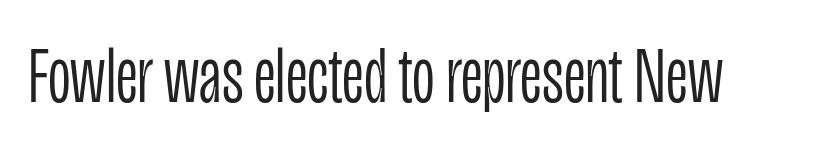
{"serif": "no", "italic": "no", "bold": "no", "weight": "light", "width": "condensed", "stroke_contrast": "low", "x_height": "large", "monospaced": "no", "underline": "no", "letter_spacing": "normal", "letter_spacing_em": 0.0, "glyph_px": 79}
